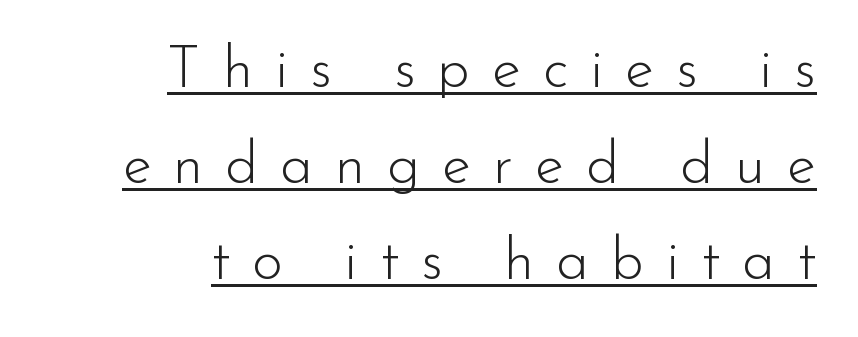
Q: Is the text bold? A: No.
Q: Is the text italic (slanted)? A: No, it is upright.
Q: Is the typeface a serif or a sans-serif typeface? A: Sans-serif.
Q: Is the text underlined? A: Yes.
Q: How is the paragraph aligned? A: Right-aligned.
Q: Is the spacing between letters normal or unusually wide? A: Unusually wide.
Q: Is the spacing between lines tight, normal or loose? A: Normal.
Q: Width (condensed, normal, or wide)? A: Normal.
Q: Stroke contrast? A: Low.
Q: x-height? A: Small.
Q: Monospaced? A: No.
